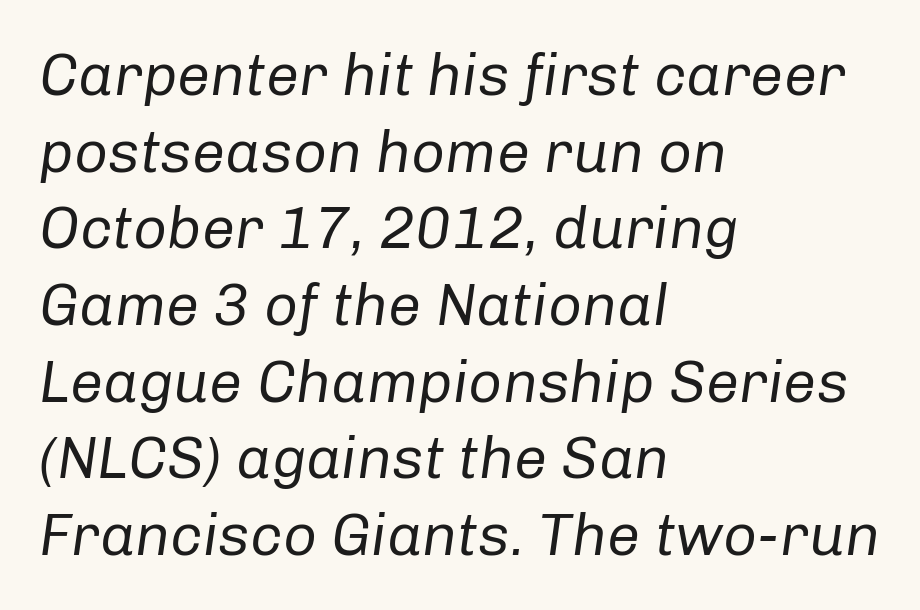
Letters rest on an invisible, unmarked baseline. Each new line begins a customary step beneath the previous one. Observe the lean: these are italic letterforms. This sample uses plain, unmodified letter spacing.
